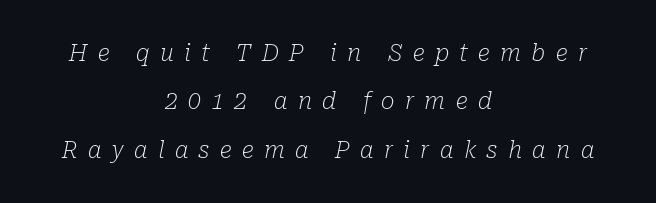
Q: Is the text bold? A: No.
Q: Is the text italic (slanted)? A: Yes, it leans right by about 10 degrees.
Q: Is the text underlined? A: No.
Q: How is the paragraph aligned? A: Centered.
Q: Is the spacing between letters normal or unusually wide? A: Unusually wide.
Q: Is the spacing between lines tight, normal or loose? A: Loose.
